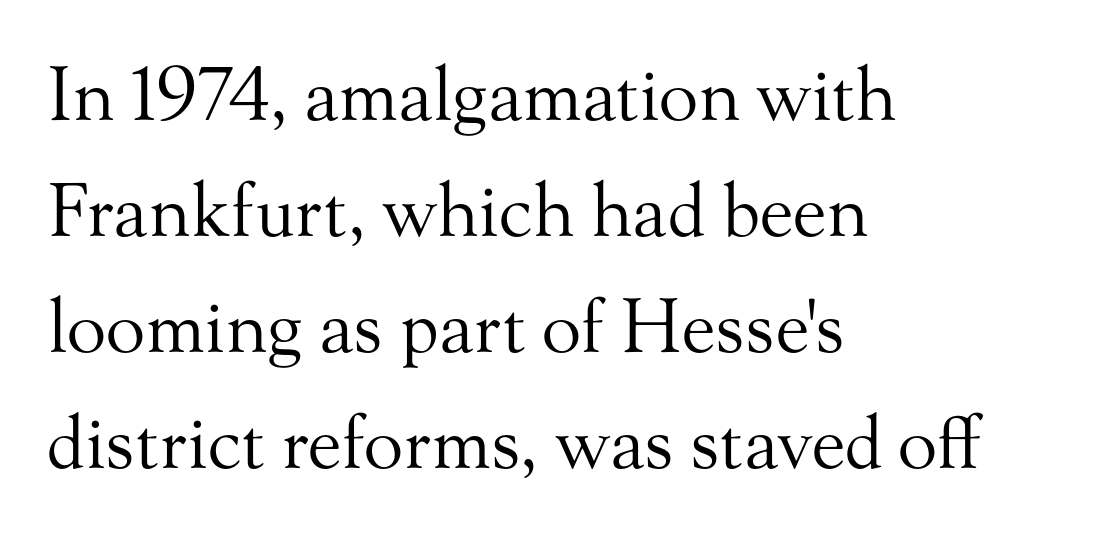
Q: Is the text bold? A: No.
Q: Is the text italic (slanted)? A: No, it is upright.
Q: Is the typeface a serif or a sans-serif typeface? A: Serif.
Q: Is the text underlined? A: No.
Q: How is the paragraph aligned? A: Left-aligned.
Q: Is the spacing between letters normal or unusually wide? A: Normal.
Q: Is the spacing between lines tight, normal or loose? A: Normal.
Q: Width (condensed, normal, or wide)? A: Normal.
Q: Stroke contrast? A: Medium.
Q: x-height? A: Small.
Q: Monospaced? A: No.
